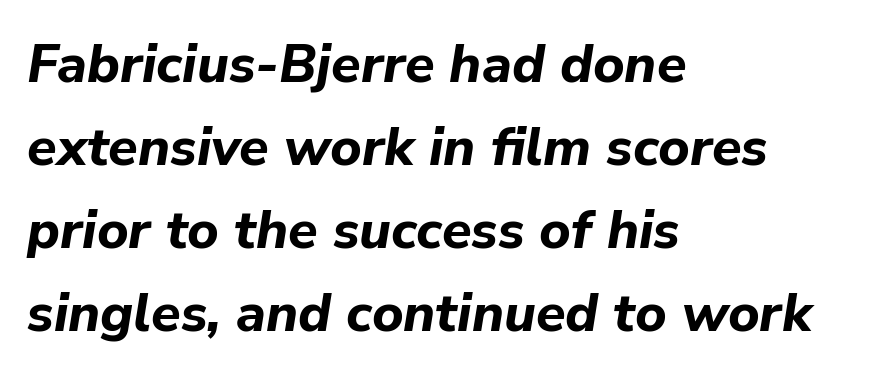
{"italic": "yes", "lean": "right", "slant_degrees": 9, "bold": "yes", "weight": "bold", "width": "normal", "stroke_contrast": "low", "x_height": "medium", "monospaced": "no", "underline": "no", "align": "left", "line_spacing": "normal", "line_spacing_ratio": 1.54, "letter_spacing": "normal", "letter_spacing_em": 0.0, "glyph_px": 54}
